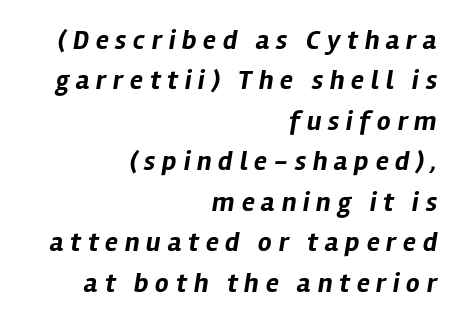
The letters are slanted; this is an italic face. Strokes here are thick enough to call this a true bold. The space between consecutive lines is moderate. Any mark beneath the type? The region is blank. Short and long lines alike share a common ending point at right.
